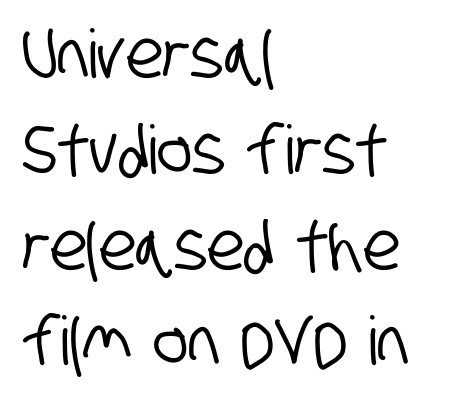
The image shows 67 px condensed sans-serif type; set left-aligned, normal line spacing (1.43x), normal letter spacing, not underlined; low stroke contrast and a large x-height.
